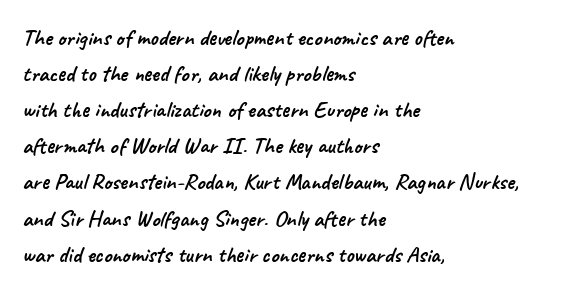
Compared with typical paragraphs, the rows here are spaced about the same. Short note: letters normally spaced. Visually the block forms a straight wall on the left and a jagged coastline on the right. The gap between lines stays unmarked.
